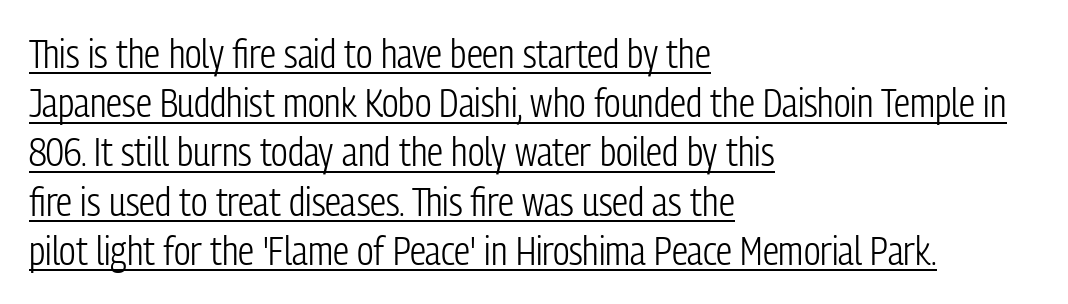
Q: Is the text bold? A: No.
Q: Is the text italic (slanted)? A: No, it is upright.
Q: Is the typeface a serif or a sans-serif typeface? A: Sans-serif.
Q: Is the text underlined? A: Yes.
Q: How is the paragraph aligned? A: Left-aligned.
Q: Is the spacing between letters normal or unusually wide? A: Normal.
Q: Width (condensed, normal, or wide)? A: Condensed.
Q: Stroke contrast? A: Low.
Q: x-height? A: Medium.
Q: Monospaced? A: No.
